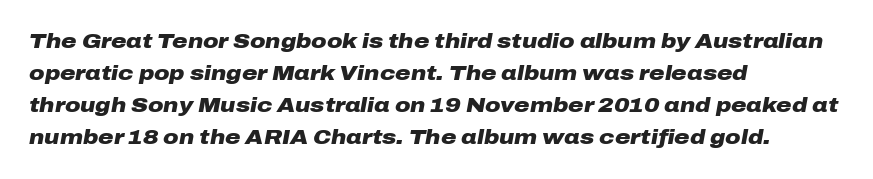
Q: Is the text bold? A: Yes.
Q: Is the text italic (slanted)? A: Yes, it leans right by about 10 degrees.
Q: Is the text underlined? A: No.
Q: How is the paragraph aligned? A: Left-aligned.
Q: Is the spacing between letters normal or unusually wide? A: Normal.
Q: Is the spacing between lines tight, normal or loose? A: Normal.
